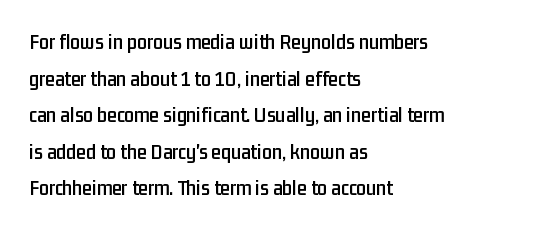
The image shows 22 px text type, upright; set left-aligned, normal line spacing (1.66x), normal letter spacing, not underlined.
